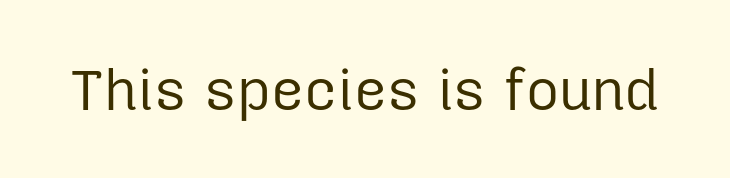
The image shows 57 px regular-weight sans-serif type, upright; set normal letter spacing, not underlined; low stroke contrast and a medium x-height.
